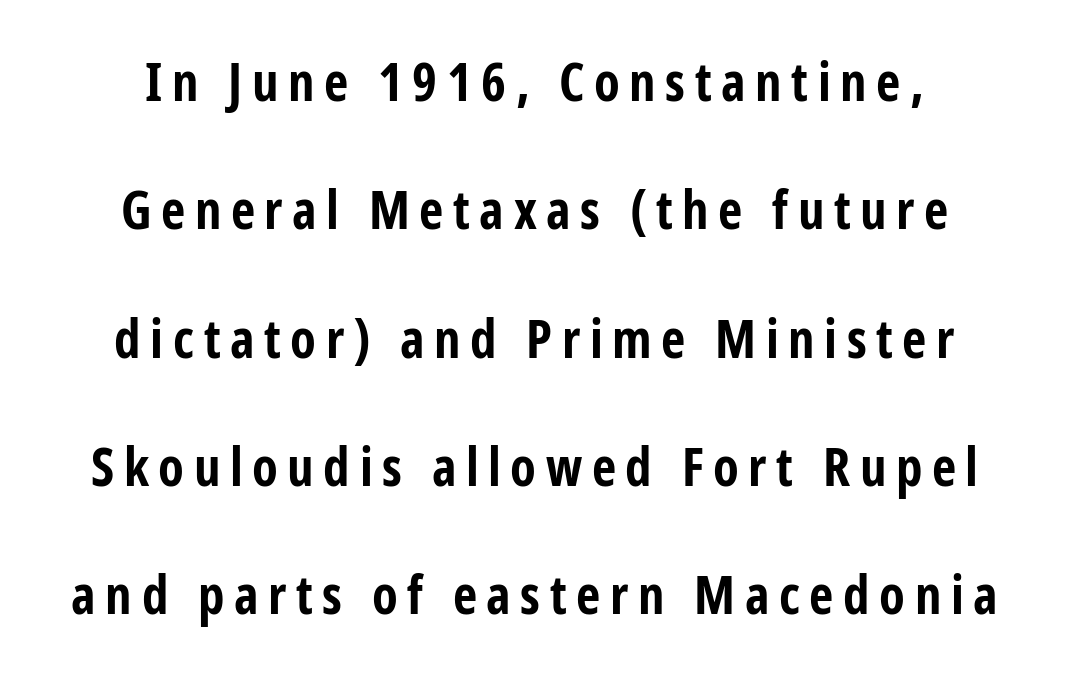
Looks like regular typesetting: each glyph gets only the width it needs. The designer went with a sans here, leaving each stem footless. Honestly, the rows look like they've been pulled way apart. A centered setting, common on invitations and titles, is used for this passage. Beneath every word, the page is bare.
